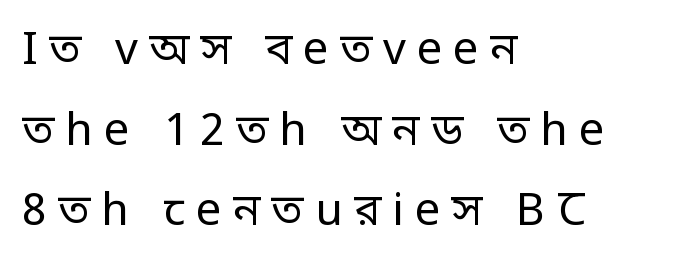
Q: Is the text bold? A: No.
Q: Is the text italic (slanted)? A: No, it is upright.
Q: Is the typeface a serif or a sans-serif typeface? A: Sans-serif.
Q: Is the text underlined? A: No.
Q: How is the paragraph aligned? A: Left-aligned.
Q: Is the spacing between letters normal or unusually wide? A: Unusually wide.
Q: Width (condensed, normal, or wide)? A: Condensed.
Q: Stroke contrast? A: Low.
Q: Monospaced? A: No.
